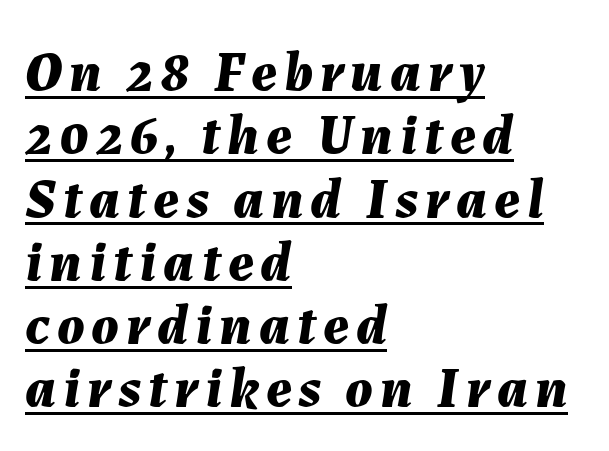
The image shows 57 px bold type, italic (leaning right); set left-aligned, tight line spacing (1.11x), underlined; medium stroke contrast and a medium x-height.
